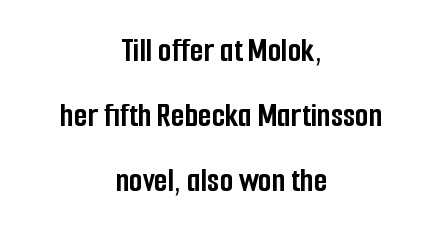
Q: Is the text bold? A: Yes.
Q: Is the text italic (slanted)? A: No, it is upright.
Q: Is the typeface a serif or a sans-serif typeface? A: Sans-serif.
Q: Is the text underlined? A: No.
Q: How is the paragraph aligned? A: Centered.
Q: Is the spacing between letters normal or unusually wide? A: Normal.
Q: Width (condensed, normal, or wide)? A: Condensed.
Q: Stroke contrast? A: Low.
Q: x-height? A: Medium.
Q: Monospaced? A: No.
